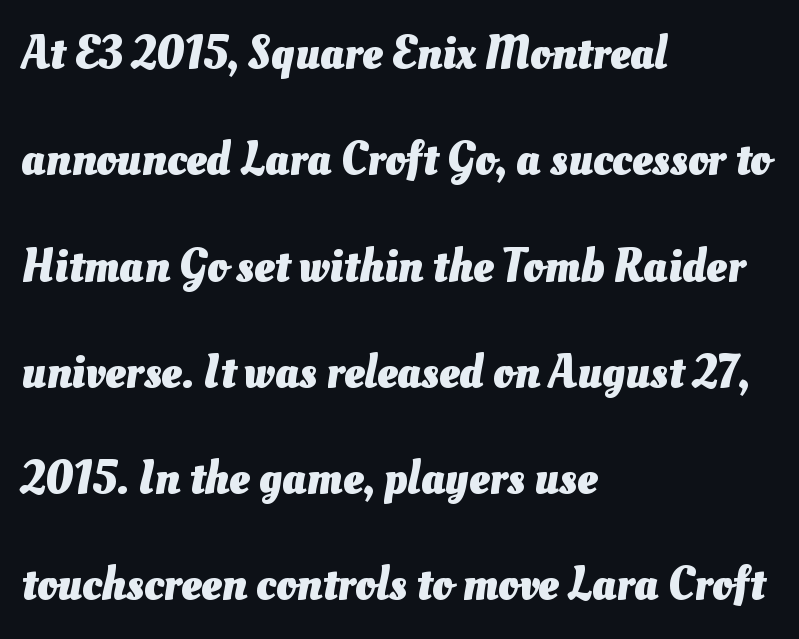
The image shows 46 px heavy type; set left-aligned, loose line spacing (2.31x), normal letter spacing, not underlined; medium stroke contrast and a small x-height.
